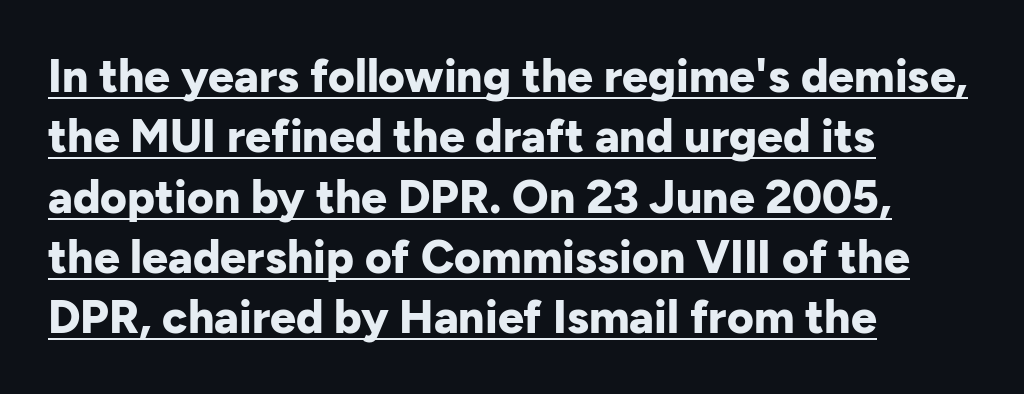
Q: Is the text bold? A: Yes.
Q: Is the text italic (slanted)? A: No, it is upright.
Q: Is the typeface a serif or a sans-serif typeface? A: Sans-serif.
Q: Is the text underlined? A: Yes.
Q: How is the paragraph aligned? A: Left-aligned.
Q: Is the spacing between letters normal or unusually wide? A: Normal.
Q: Is the spacing between lines tight, normal or loose? A: Normal.
Q: Width (condensed, normal, or wide)? A: Normal.
Q: Stroke contrast? A: Low.
Q: x-height? A: Medium.
Q: Monospaced? A: No.
